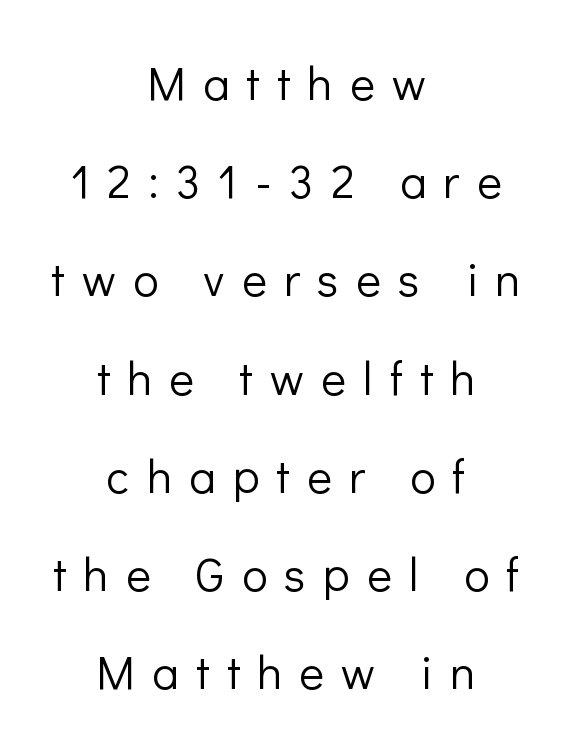
The image shows 47 px light sans-serif type, upright; set centered, loose line spacing (2.09x), unusually wide letter spacing (+0.37 em), not underlined; low stroke contrast and a medium x-height.
